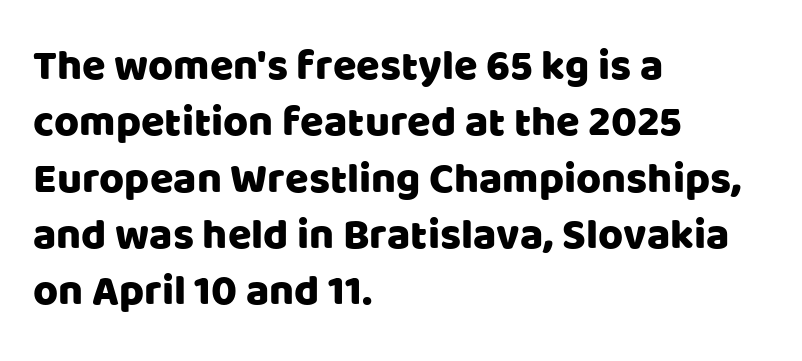
Q: Is the text italic (slanted)? A: No, it is upright.
Q: Is the typeface a serif or a sans-serif typeface? A: Sans-serif.
Q: Is the text underlined? A: No.
Q: How is the paragraph aligned? A: Left-aligned.
Q: Is the spacing between letters normal or unusually wide? A: Normal.
Q: Is the spacing between lines tight, normal or loose? A: Normal.
Q: Width (condensed, normal, or wide)? A: Normal.
Q: Stroke contrast? A: Low.
Q: x-height? A: Large.
Q: Monospaced? A: No.
